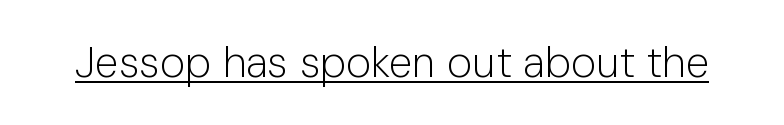
Q: Is the text bold? A: No.
Q: Is the text italic (slanted)? A: No, it is upright.
Q: Is the typeface a serif or a sans-serif typeface? A: Sans-serif.
Q: Is the text underlined? A: Yes.
Q: Is the spacing between letters normal or unusually wide? A: Normal.
Q: Width (condensed, normal, or wide)? A: Normal.
Q: Stroke contrast? A: Low.
Q: x-height? A: Medium.
Q: Monospaced? A: No.
